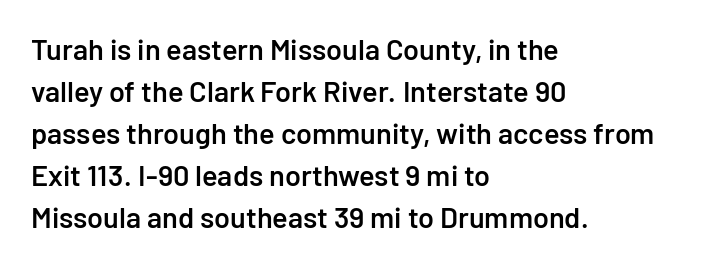
How heavy is the stroke? Medium-heavy — a semibold, shy of bold. Each word holds together tightly as a unit, with standard inter-letter gaps. The letters stand straight up with perfectly vertical stems. Horizontal bands of white between lines are of average thickness.
